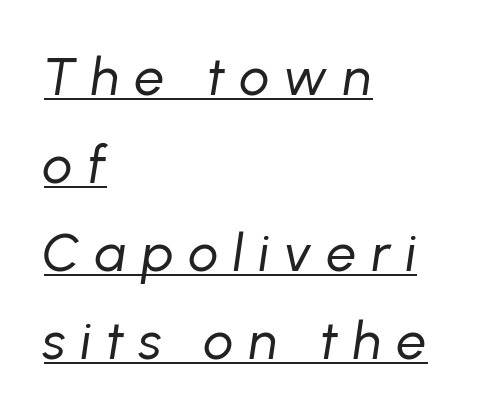
The image shows 53 px regular-weight type, italic (leaning right); set left-aligned, normal line spacing (1.66x), unusually wide letter spacing (+0.28 em), underlined; low stroke contrast and a medium x-height.
